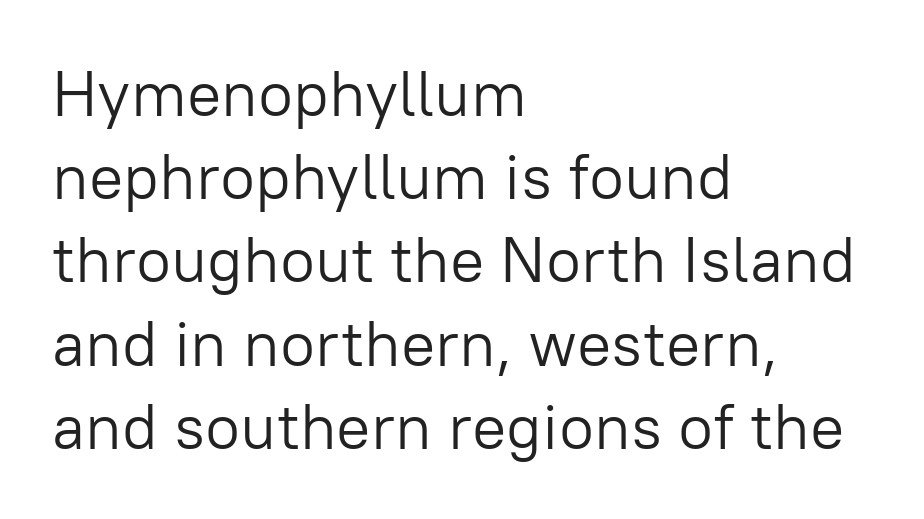
Q: Is the text bold? A: No.
Q: Is the text italic (slanted)? A: No, it is upright.
Q: Is the typeface a serif or a sans-serif typeface? A: Sans-serif.
Q: Is the text underlined? A: No.
Q: How is the paragraph aligned? A: Left-aligned.
Q: Is the spacing between letters normal or unusually wide? A: Normal.
Q: Is the spacing between lines tight, normal or loose? A: Normal.
Q: Width (condensed, normal, or wide)? A: Normal.
Q: Stroke contrast? A: Low.
Q: x-height? A: Medium.
Q: Monospaced? A: No.
